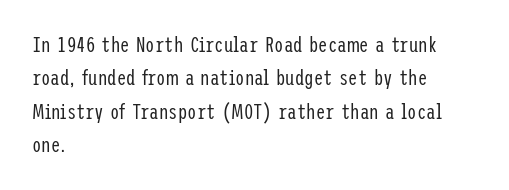
The image shows 21 px text type, upright; set left-aligned, normal line spacing (1.59x), normal letter spacing, not underlined.
